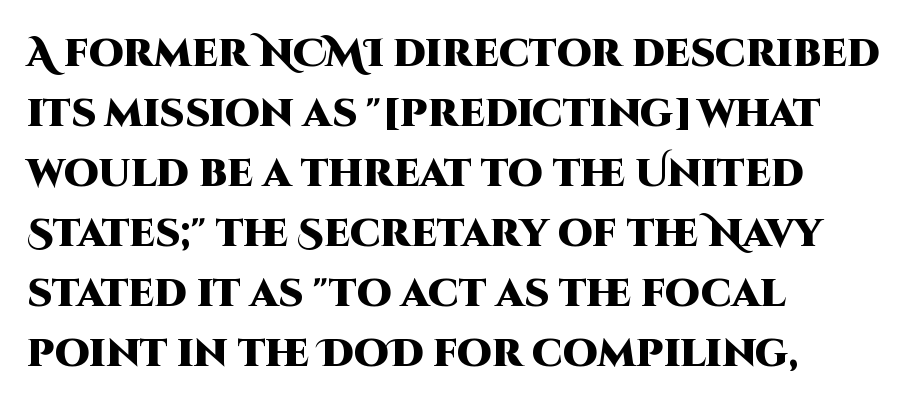
{"serif": "no", "italic": "no", "bold": "yes", "weight": "heavy", "width": "normal", "stroke_contrast": "high", "x_height": "large", "monospaced": "no", "underline": "no", "align": "left", "line_spacing": "normal", "line_spacing_ratio": 1.54, "letter_spacing": "normal", "letter_spacing_em": 0.0, "glyph_px": 39}
